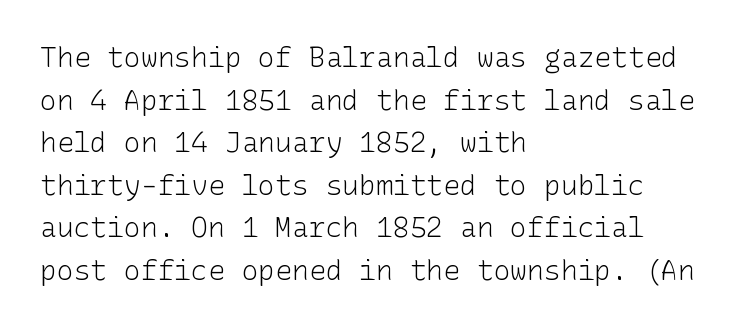
The image shows 28 px light sans-serif type, upright; set left-aligned, normal line spacing (1.52x), normal letter spacing, not underlined; low stroke contrast and a medium x-height.
